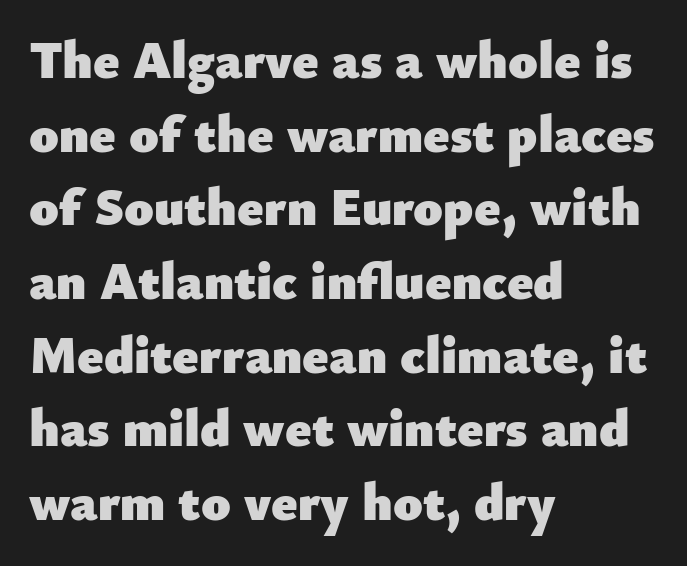
Q: Is the text bold? A: Yes.
Q: Is the text italic (slanted)? A: No, it is upright.
Q: Is the typeface a serif or a sans-serif typeface? A: Sans-serif.
Q: Is the text underlined? A: No.
Q: How is the paragraph aligned? A: Left-aligned.
Q: Is the spacing between letters normal or unusually wide? A: Normal.
Q: Is the spacing between lines tight, normal or loose? A: Normal.
Q: Width (condensed, normal, or wide)? A: Normal.
Q: Stroke contrast? A: Low.
Q: x-height? A: Small.
Q: Monospaced? A: No.
